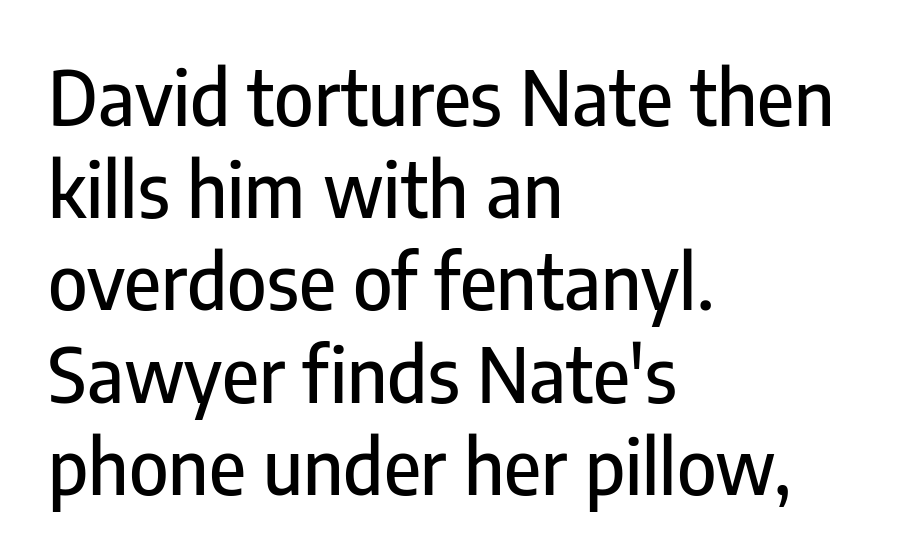
{"serif": "no", "italic": "no", "width": "condensed", "stroke_contrast": "low", "x_height": "medium", "monospaced": "no", "underline": "no", "align": "left", "line_spacing_ratio": 1.23, "letter_spacing": "normal", "letter_spacing_em": 0.0, "glyph_px": 75}
